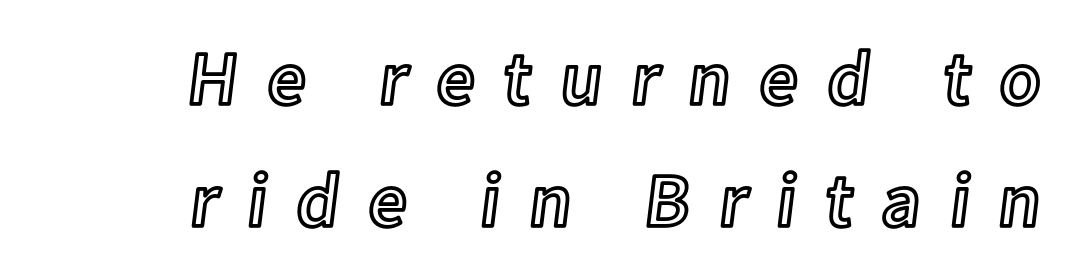
The image shows 76 px text type; set right-aligned, normal line spacing (1.61x), unusually wide letter spacing (+0.38 em), not underlined; a medium x-height.
